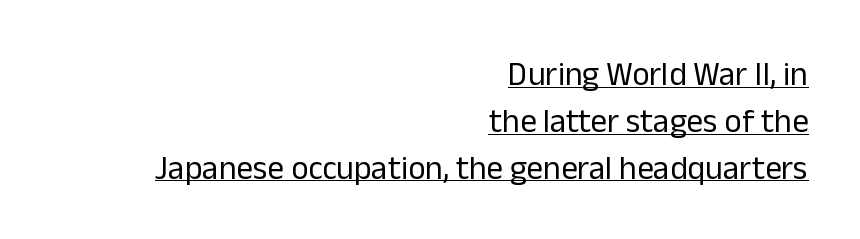
{"serif": "no", "italic": "no", "bold": "no", "weight": "regular", "width": "normal", "stroke_contrast": "low", "x_height": "medium", "monospaced": "no", "underline": "yes", "align": "right", "line_spacing": "normal", "line_spacing_ratio": 1.42, "letter_spacing": "normal", "letter_spacing_em": 0.0, "glyph_px": 33}
